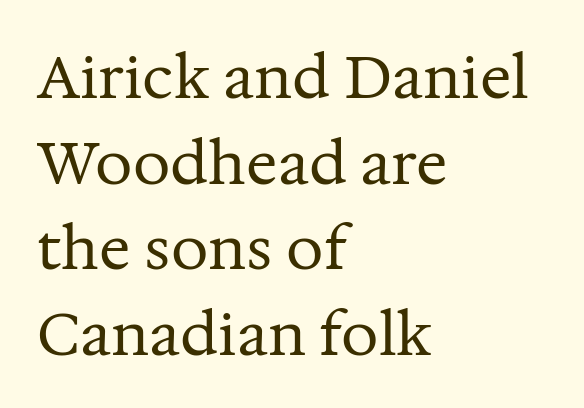
The image shows 59 px regular-weight serif type, upright; set left-aligned, normal line spacing (1.45x), normal letter spacing, not underlined; medium stroke contrast and a medium x-height.
